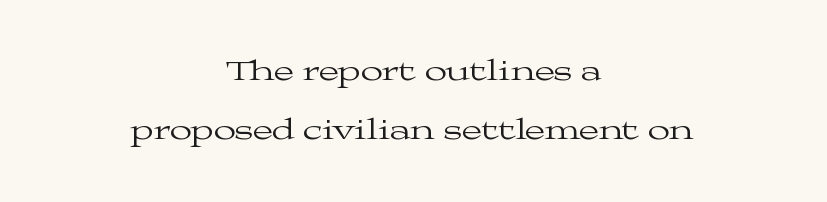
Q: Is the text bold? A: No.
Q: Is the text italic (slanted)? A: No, it is upright.
Q: Is the typeface a serif or a sans-serif typeface? A: Serif.
Q: Is the text underlined? A: No.
Q: How is the paragraph aligned? A: Centered.
Q: Is the spacing between letters normal or unusually wide? A: Normal.
Q: Is the spacing between lines tight, normal or loose? A: Loose.
Q: Width (condensed, normal, or wide)? A: Wide.
Q: Stroke contrast? A: Medium.
Q: x-height? A: Medium.
Q: Monospaced? A: No.
